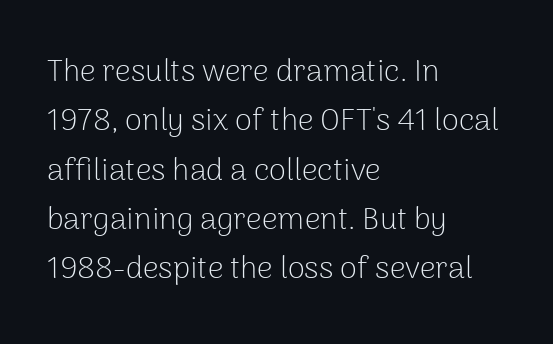
The image shows 31 px light sans-serif type, upright; set left-aligned, normal line spacing (1.59x), normal letter spacing, not underlined; low stroke contrast and a medium x-height.
